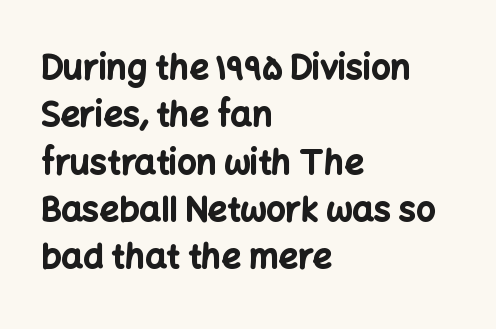
Q: Is the text bold? A: Yes.
Q: Is the text italic (slanted)? A: No, it is upright.
Q: Is the typeface a serif or a sans-serif typeface? A: Sans-serif.
Q: Is the text underlined? A: No.
Q: How is the paragraph aligned? A: Left-aligned.
Q: Is the spacing between letters normal or unusually wide? A: Normal.
Q: Is the spacing between lines tight, normal or loose? A: Normal.
Q: Width (condensed, normal, or wide)? A: Normal.
Q: Stroke contrast? A: Low.
Q: x-height? A: Medium.
Q: Monospaced? A: No.
